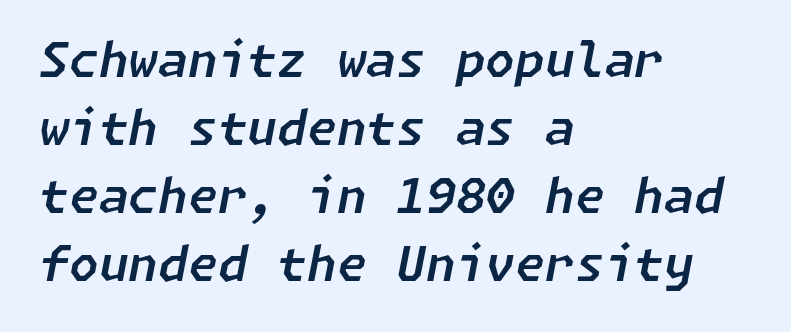
{"italic": "yes", "lean": "right", "slant_degrees": 11, "width": "normal", "stroke_contrast": "low", "x_height": "medium", "underline": "no", "align": "left", "line_spacing": "normal", "line_spacing_ratio": 1.42, "letter_spacing": "normal", "letter_spacing_em": 0.0, "glyph_px": 48}
